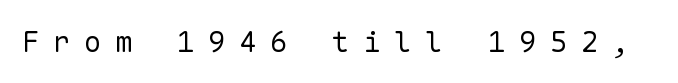
{"serif": "no", "italic": "no", "bold": "no", "weight": "regular", "width": "normal", "stroke_contrast": "low", "x_height": "medium", "monospaced": "yes", "underline": "no", "letter_spacing": "wide", "letter_spacing_em": 0.47, "glyph_px": 29}
